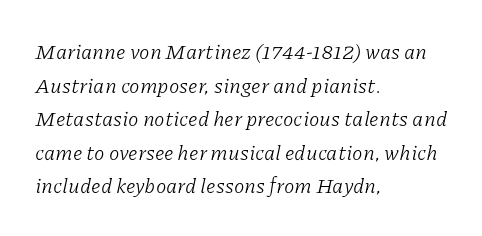
{"italic": "yes", "lean": "right", "slant_degrees": 11, "bold": "no", "underline": "no", "align": "left", "line_spacing": "normal", "line_spacing_ratio": 1.6, "letter_spacing": "normal", "letter_spacing_em": 0.0, "glyph_px": 21}
